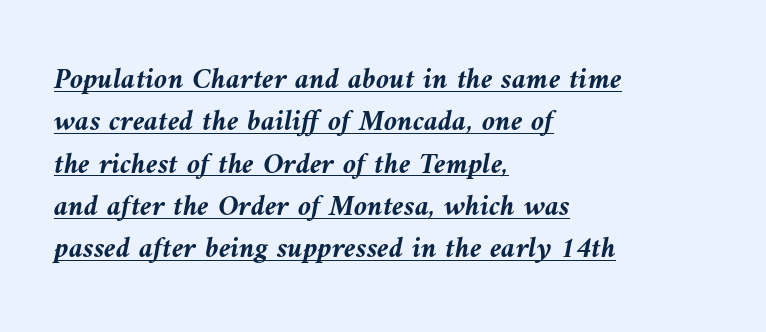
{"italic": "yes", "lean": "left", "slant_degrees": 10, "bold": "yes", "weight": "semibold", "width": "normal", "stroke_contrast": "medium", "x_height": "medium", "monospaced": "no", "underline": "yes", "align": "left", "line_spacing": "normal", "line_spacing_ratio": 1.41, "letter_spacing": "normal", "letter_spacing_em": 0.0, "glyph_px": 30}
